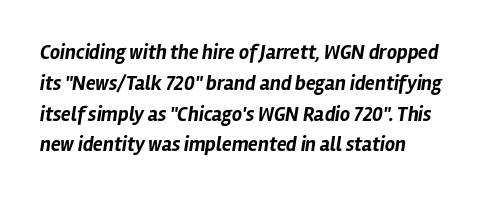
The image shows 20 px bold type, italic (leaning right); set left-aligned, normal line spacing (1.54x), normal letter spacing, not underlined.
